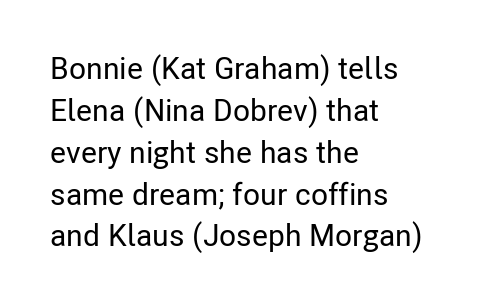
The image shows 31 px condensed sans-serif type, upright; set left-aligned, normal line spacing (1.35x), normal letter spacing, not underlined; low stroke contrast and a medium x-height.
